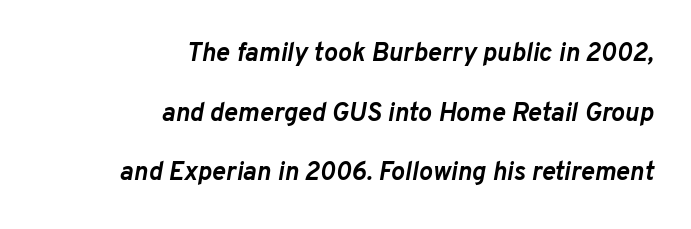
Q: Is the text bold? A: Yes.
Q: Is the text italic (slanted)? A: Yes, it leans right by about 10 degrees.
Q: Is the text underlined? A: No.
Q: How is the paragraph aligned? A: Right-aligned.
Q: Is the spacing between letters normal or unusually wide? A: Normal.
Q: Is the spacing between lines tight, normal or loose? A: Loose.
